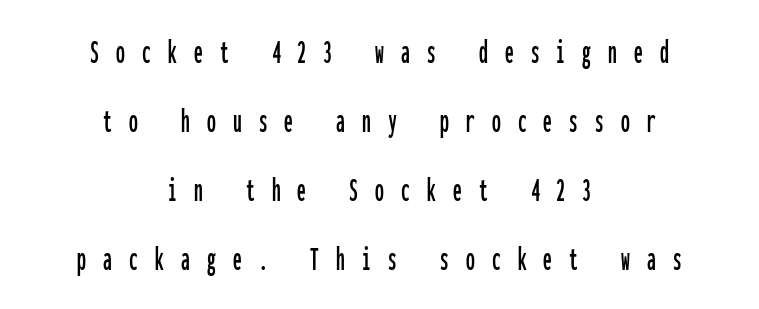
{"serif": "no", "italic": "no", "width": "condensed", "stroke_contrast": "low", "x_height": "medium", "monospaced": "yes", "underline": "no", "align": "center", "line_spacing": "loose", "line_spacing_ratio": 1.97, "letter_spacing": "wide", "letter_spacing_em": 0.49, "glyph_px": 35}
